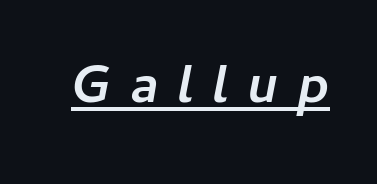
{"italic": "yes", "lean": "right", "slant_degrees": 11, "bold": "yes", "weight": "semibold", "width": "normal", "stroke_contrast": "low", "x_height": "medium", "monospaced": "no", "underline": "yes", "letter_spacing": "wide", "letter_spacing_em": 0.34, "glyph_px": 54}
